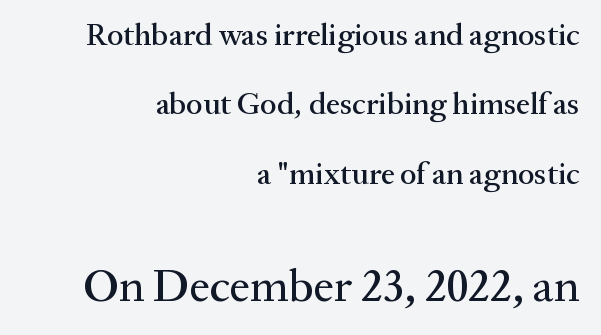
The image shows 46 px serif type, upright; set right-aligned, loose line spacing (2.24x), normal letter spacing, not underlined; the second (bottom) block is 1.48x larger; medium stroke contrast and a medium x-height.
